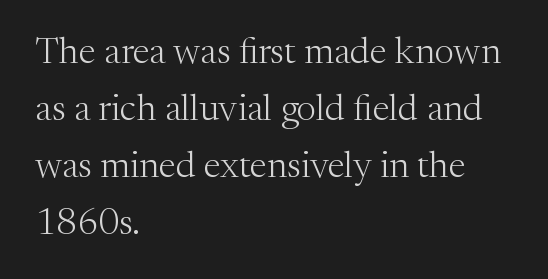
{"serif": "yes", "italic": "no", "bold": "no", "weight": "light", "width": "normal", "stroke_contrast": "medium", "x_height": "medium", "monospaced": "no", "underline": "no", "align": "left", "line_spacing": "normal", "line_spacing_ratio": 1.54, "letter_spacing": "normal", "letter_spacing_em": 0.0, "glyph_px": 37}
